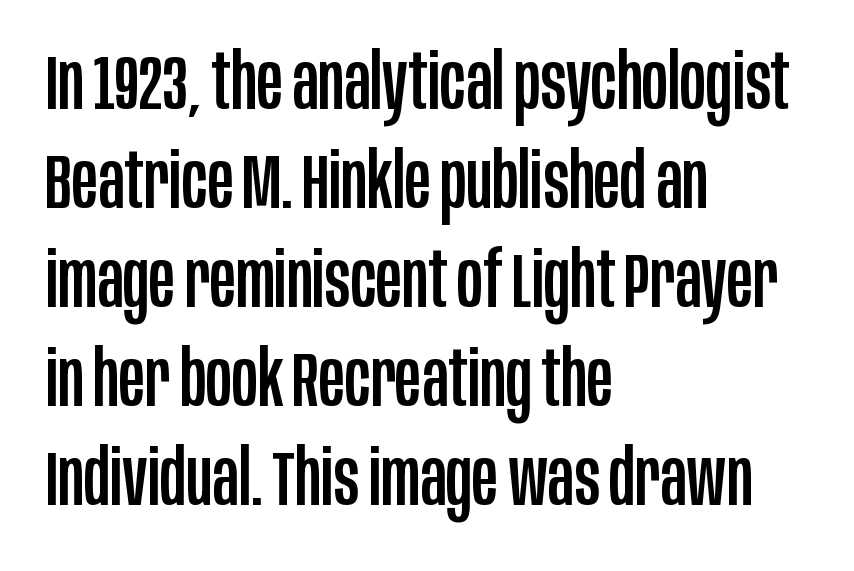
Q: Is the text italic (slanted)? A: No, it is upright.
Q: Is the typeface a serif or a sans-serif typeface? A: Sans-serif.
Q: Is the text underlined? A: No.
Q: How is the paragraph aligned? A: Left-aligned.
Q: Is the spacing between letters normal or unusually wide? A: Normal.
Q: Is the spacing between lines tight, normal or loose? A: Normal.
Q: Width (condensed, normal, or wide)? A: Condensed.
Q: Stroke contrast? A: Low.
Q: x-height? A: Large.
Q: Monospaced? A: No.
